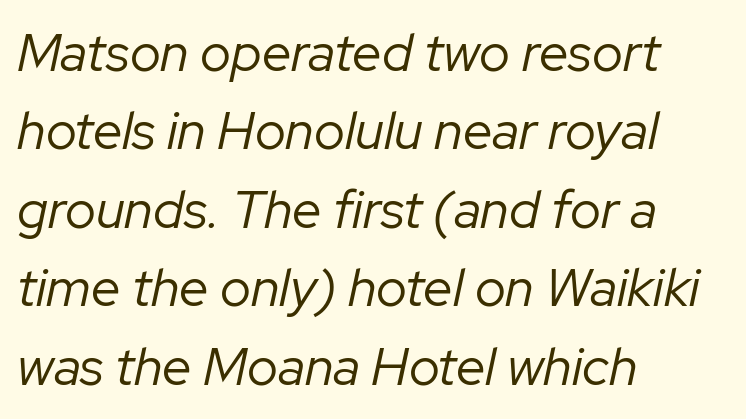
The image shows 53 px regular-weight type, italic (leaning right); set left-aligned, normal line spacing (1.48x), normal letter spacing, not underlined; low stroke contrast and a medium x-height.
